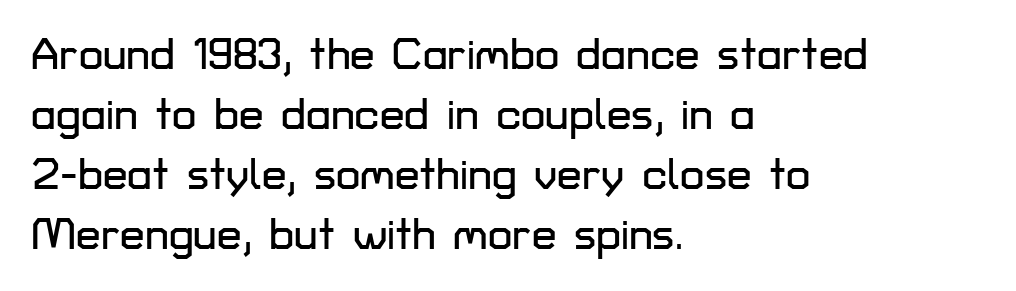
{"serif": "no", "italic": "no", "width": "normal", "stroke_contrast": "low", "x_height": "medium", "monospaced": "no", "underline": "no", "align": "left", "line_spacing": "normal", "line_spacing_ratio": 1.36, "letter_spacing": "normal", "letter_spacing_em": 0.0, "glyph_px": 44}
